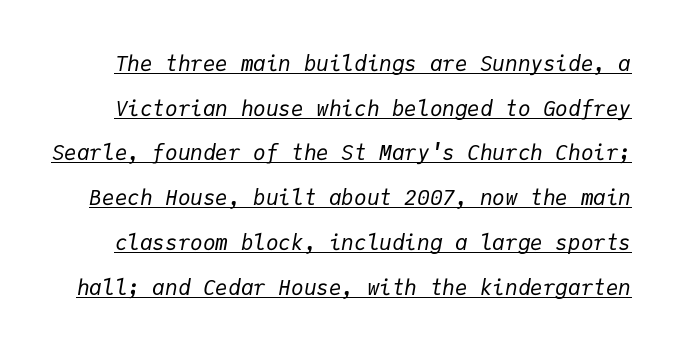
Q: Is the text bold? A: No.
Q: Is the text italic (slanted)? A: Yes, it leans right by about 9 degrees.
Q: Is the text underlined? A: Yes.
Q: Is the spacing between letters normal or unusually wide? A: Normal.
Q: Is the spacing between lines tight, normal or loose? A: Loose.
